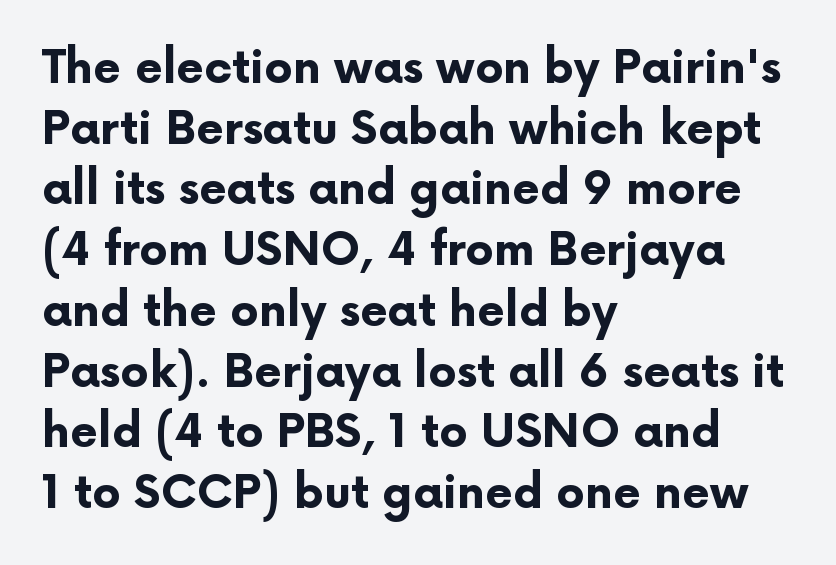
The image shows 45 px bold sans-serif type, upright; set left-aligned, normal line spacing (1.35x), normal letter spacing, not underlined; low stroke contrast and a medium x-height.
